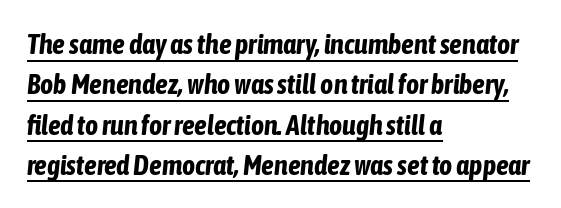
Underlining? Definitely there. Spacing verdict: proportional, widths tailored to each character. This is oblique type, the kind used for emphasis or titles. Summary of weight: heavy, a full bold. Here the glyphs are tracked normally, forming tight word shapes.
